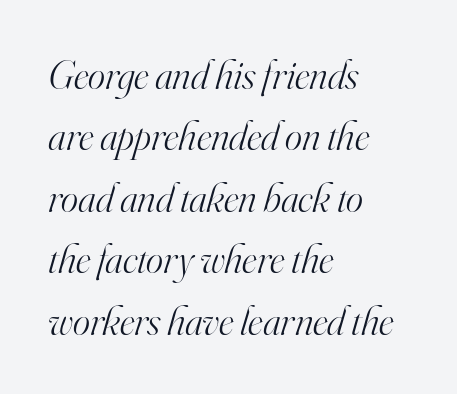
{"serif": "yes", "italic": "yes", "lean": "right", "slant_degrees": 16, "bold": "no", "weight": "light", "width": "normal", "stroke_contrast": "high", "x_height": "small", "monospaced": "no", "underline": "no", "align": "left", "line_spacing": "normal", "line_spacing_ratio": 1.5, "letter_spacing": "normal", "letter_spacing_em": 0.0, "glyph_px": 41}
